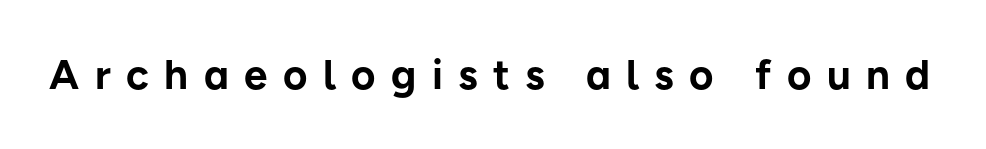
The image shows 42 px bold sans-serif type, upright; set unusually wide letter spacing (+0.37 em), not underlined; low stroke contrast and a medium x-height.
